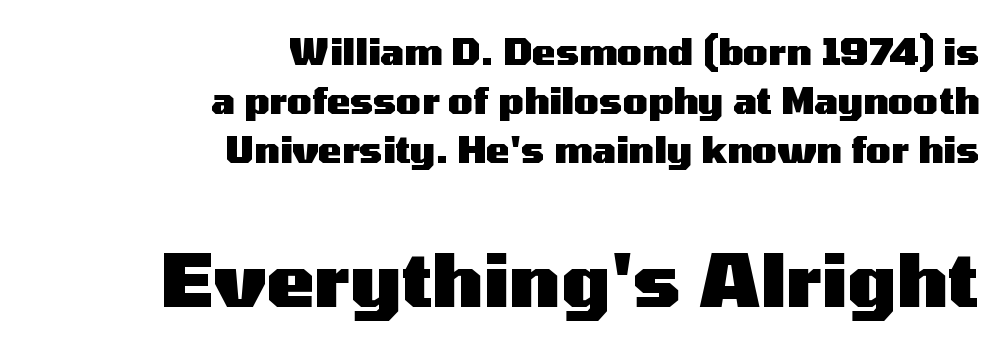
The image shows 73 px heavy, wide sans-serif type, upright; set right-aligned, normal line spacing (1.36x), normal letter spacing, not underlined; the second (bottom) block is 2.03x larger; medium stroke contrast and a medium x-height.
